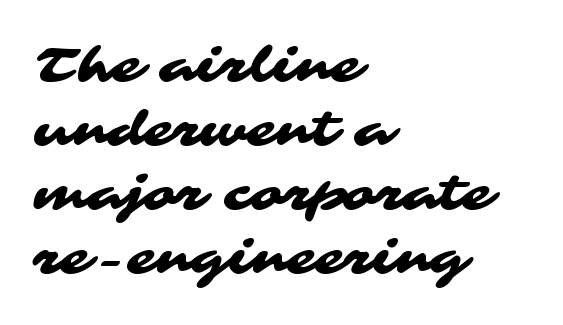
The image shows 48 px wide sans-serif type; set left-aligned, normal line spacing (1.33x), normal letter spacing, not underlined; medium stroke contrast and a medium x-height.
